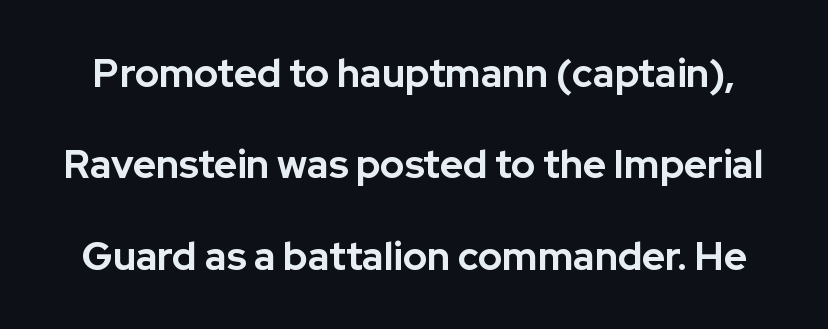
{"serif": "no", "italic": "no", "bold": "yes", "weight": "bold", "width": "normal", "stroke_contrast": "low", "x_height": "medium", "monospaced": "no", "underline": "no", "line_spacing": "loose", "line_spacing_ratio": 2.34, "letter_spacing": "normal", "letter_spacing_em": 0.0, "glyph_px": 39}
